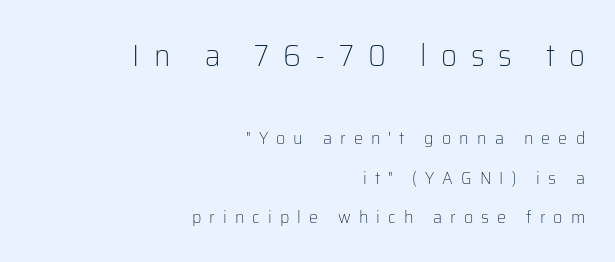
{"serif": "no", "italic": "no", "bold": "no", "weight": "light", "width": "normal", "stroke_contrast": "low", "x_height": "medium", "monospaced": "no", "underline": "no", "align": "right", "line_spacing": "loose", "line_spacing_ratio": 2.2, "letter_spacing": "wide", "letter_spacing_em": 0.45, "larger_block": "first", "size_ratio": 1.72, "glyph_px": 31}
